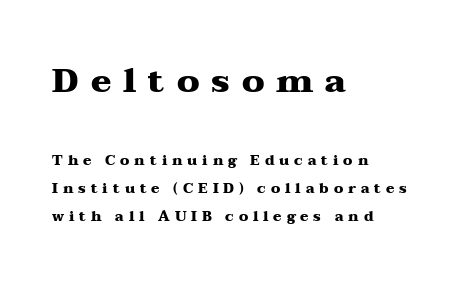
Notice how the stems are strictly vertical — no italics here. In this sample the first text group is rendered at the bigger scale. Looks like regular typesetting: each glyph gets only the width it needs. Typesetter's note: full bold, strokes at maximum text heaviness. In CSS terms this would be text-align: left. Letterform terminals end in serifs throughout the passage.
